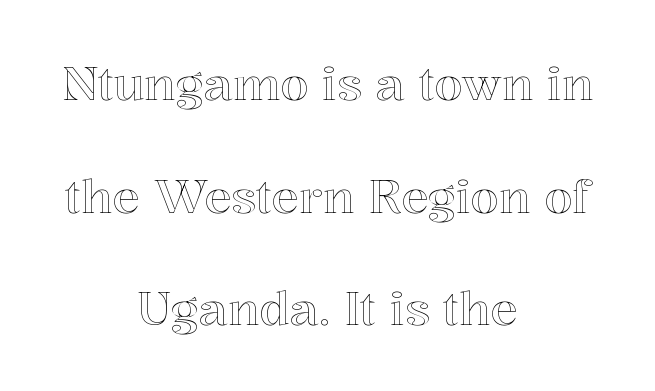
{"italic": "no", "width": "normal", "x_height": "medium", "monospaced": "no", "underline": "no", "align": "center", "line_spacing": "loose", "line_spacing_ratio": 2.45, "letter_spacing": "normal", "letter_spacing_em": 0.0, "glyph_px": 46}
